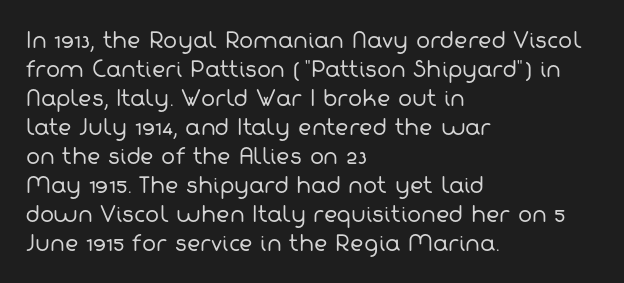
The image shows 21 px text type; set left-aligned, normal line spacing (1.38x), normal letter spacing, not underlined.
